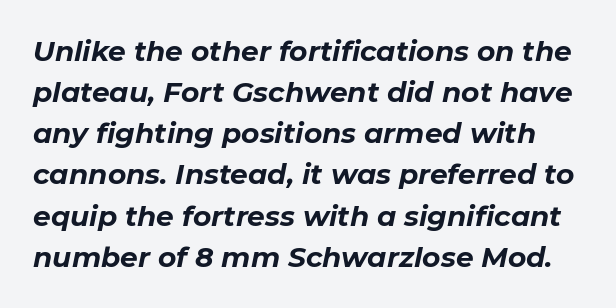
{"italic": "yes", "lean": "right", "slant_degrees": 11, "bold": "yes", "weight": "bold", "width": "normal", "stroke_contrast": "low", "x_height": "medium", "monospaced": "no", "underline": "no", "line_spacing": "normal", "line_spacing_ratio": 1.47, "letter_spacing": "normal", "letter_spacing_em": 0.0, "glyph_px": 28}
